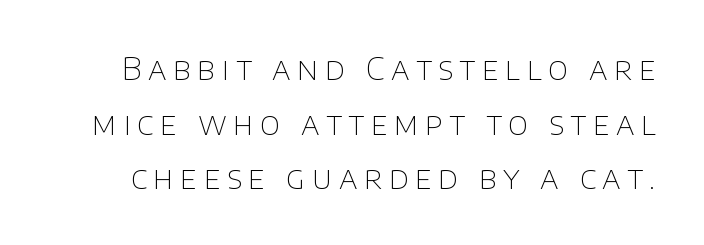
Q: Is the text bold? A: No.
Q: Is the text italic (slanted)? A: No, it is upright.
Q: Is the typeface a serif or a sans-serif typeface? A: Sans-serif.
Q: Is the text underlined? A: No.
Q: Is the spacing between letters normal or unusually wide? A: Unusually wide.
Q: Width (condensed, normal, or wide)? A: Normal.
Q: Stroke contrast? A: Low.
Q: x-height? A: Large.
Q: Monospaced? A: No.
